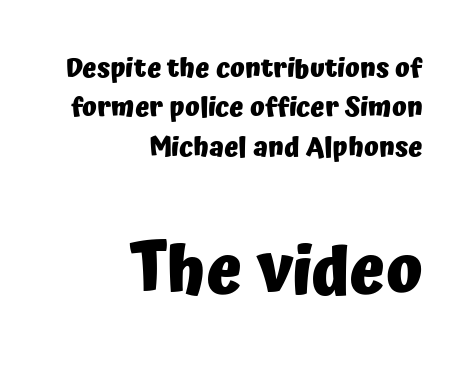
{"serif": "no", "italic": "no", "bold": "yes", "weight": "heavy", "width": "normal", "stroke_contrast": "low", "x_height": "medium", "monospaced": "no", "underline": "no", "align": "right", "line_spacing": "normal", "line_spacing_ratio": 1.46, "letter_spacing": "normal", "letter_spacing_em": 0.0, "larger_block": "second", "size_ratio": 2.48, "glyph_px": 67}
